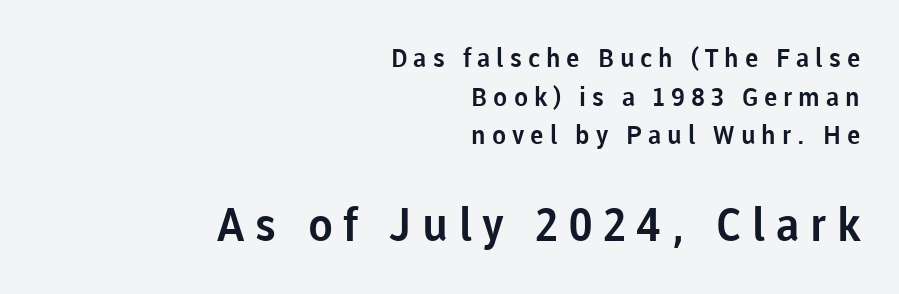
{"serif": "no", "italic": "no", "width": "normal", "stroke_contrast": "low", "x_height": "medium", "monospaced": "no", "underline": "no", "align": "right", "line_spacing": "normal", "line_spacing_ratio": 1.49, "letter_spacing": "wide", "letter_spacing_em": 0.23, "larger_block": "second", "size_ratio": 1.77, "glyph_px": 46}
